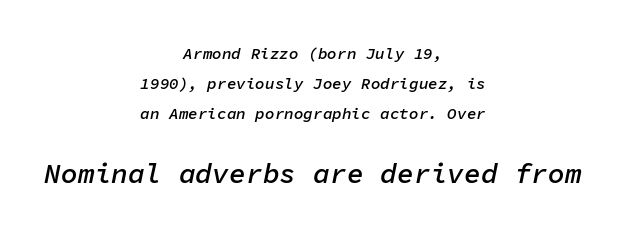
The rendering uses a semibold face; strokes are thickened but not to full bold. Is the letter spacing exaggerated? No — it looks like the ordinary default. The passage shown leans; its letterforms are oblique. The space beneath each line is pristine and unruled. Think of a typewriter: that constant character pitch is what you see here.
